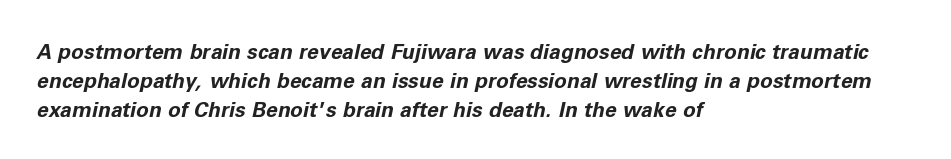
{"italic": "yes", "lean": "right", "slant_degrees": 11, "bold": "yes", "underline": "no", "align": "left", "line_spacing": "normal", "line_spacing_ratio": 1.37, "letter_spacing": "normal", "letter_spacing_em": 0.0, "glyph_px": 21}
